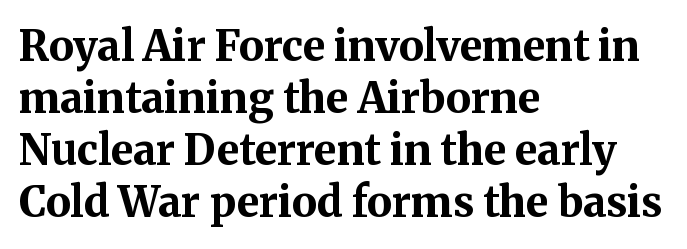
Heavy-handed strokes throughout: this text is bold. These lines are rendered in a variable-pitch font. The characters display serif detailing at their extremities. A roman cut, with each character standing at attention.
